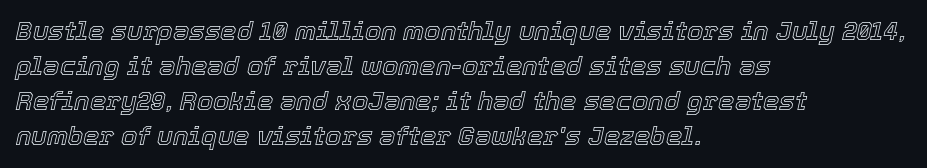
{"italic": "yes", "lean": "right", "slant_degrees": 12, "underline": "no", "align": "left", "line_spacing": "normal", "line_spacing_ratio": 1.35, "letter_spacing": "normal", "letter_spacing_em": 0.0, "glyph_px": 26}
